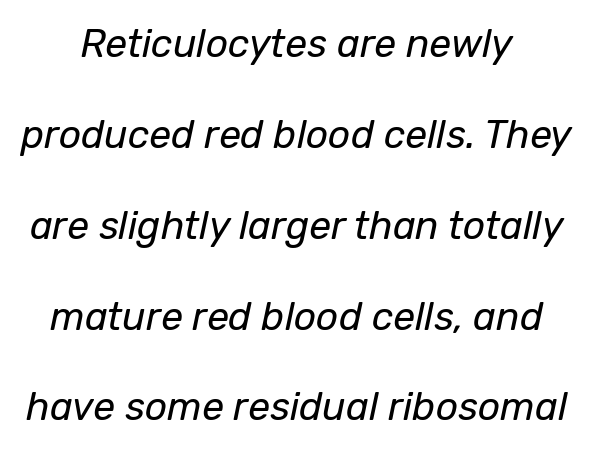
Q: Is the text bold? A: No.
Q: Is the text italic (slanted)? A: Yes, it leans right by about 12 degrees.
Q: Is the text underlined? A: No.
Q: Is the spacing between letters normal or unusually wide? A: Normal.
Q: Is the spacing between lines tight, normal or loose? A: Loose.
Q: Width (condensed, normal, or wide)? A: Normal.
Q: Stroke contrast? A: Low.
Q: x-height? A: Medium.
Q: Monospaced? A: No.
